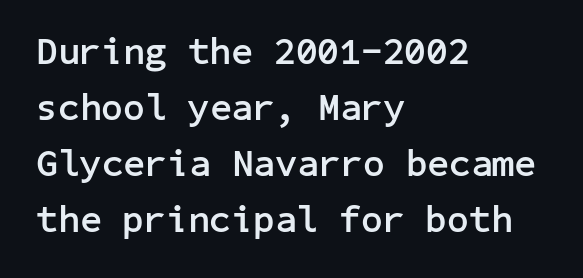
{"serif": "no", "italic": "no", "bold": "yes", "weight": "semibold", "width": "normal", "stroke_contrast": "low", "x_height": "medium", "underline": "no", "align": "left", "line_spacing": "normal", "line_spacing_ratio": 1.47, "letter_spacing": "normal", "letter_spacing_em": 0.0, "glyph_px": 38}
